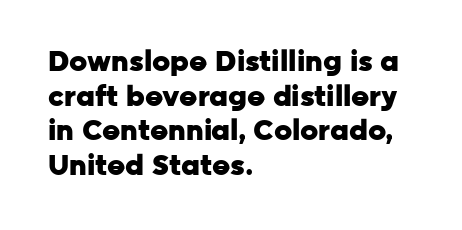
The image shows 28 px heavy sans-serif type, upright; set left-aligned, line spacing 1.24x, normal letter spacing, not underlined; low stroke contrast and a medium x-height.
